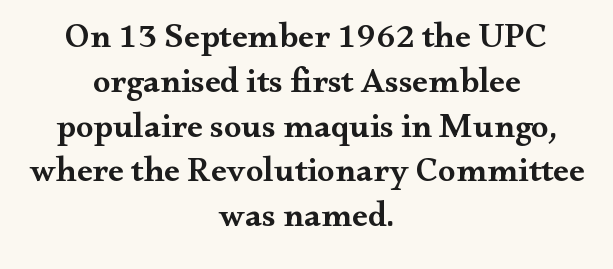
Q: Is the text bold? A: Semi-bold.
Q: Is the text italic (slanted)? A: No, it is upright.
Q: Is the typeface a serif or a sans-serif typeface? A: Serif.
Q: Is the text underlined? A: No.
Q: How is the paragraph aligned? A: Centered.
Q: Is the spacing between letters normal or unusually wide? A: Normal.
Q: Is the spacing between lines tight, normal or loose? A: Normal.
Q: Width (condensed, normal, or wide)? A: Wide.
Q: Stroke contrast? A: Medium.
Q: x-height? A: Small.
Q: Monospaced? A: No.
